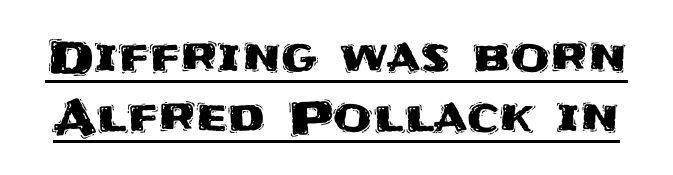
Each word holds together tightly as a unit, with standard inter-letter gaps. Reading down the column, the eye jumps a familiar distance to each next line. Serif or sans? Sans — the stroke terminals are bare. Notice how a bar underscores the lettering throughout. Upright lettering throughout. The rendering uses natural spacing where letterforms have individual widths.
